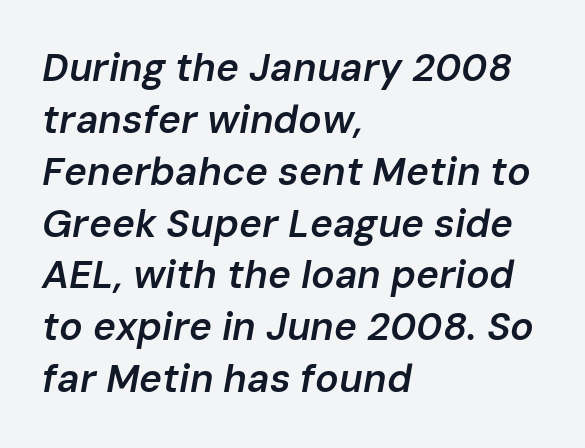
Q: Is the text bold? A: Semi-bold.
Q: Is the text italic (slanted)? A: Yes, it leans right by about 10 degrees.
Q: Is the text underlined? A: No.
Q: How is the paragraph aligned? A: Left-aligned.
Q: Is the spacing between letters normal or unusually wide? A: Normal.
Q: Is the spacing between lines tight, normal or loose? A: Normal.
Q: Width (condensed, normal, or wide)? A: Normal.
Q: Stroke contrast? A: Low.
Q: x-height? A: Medium.
Q: Monospaced? A: No.
